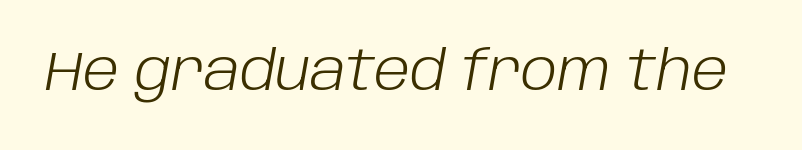
The image shows 55 px light type, italic (leaning right); set normal letter spacing, not underlined; low stroke contrast and a large x-height.
